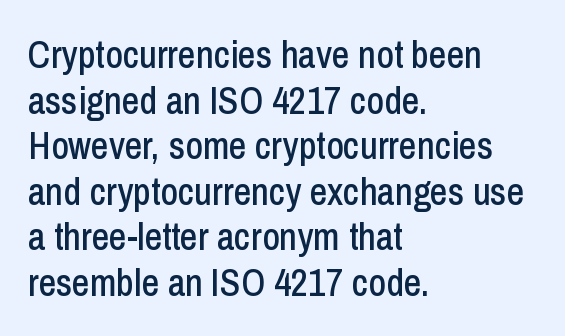
Q: Is the text italic (slanted)? A: No, it is upright.
Q: Is the typeface a serif or a sans-serif typeface? A: Sans-serif.
Q: Is the text underlined? A: No.
Q: How is the paragraph aligned? A: Left-aligned.
Q: Is the spacing between letters normal or unusually wide? A: Normal.
Q: Width (condensed, normal, or wide)? A: Condensed.
Q: Stroke contrast? A: Low.
Q: x-height? A: Medium.
Q: Monospaced? A: No.
